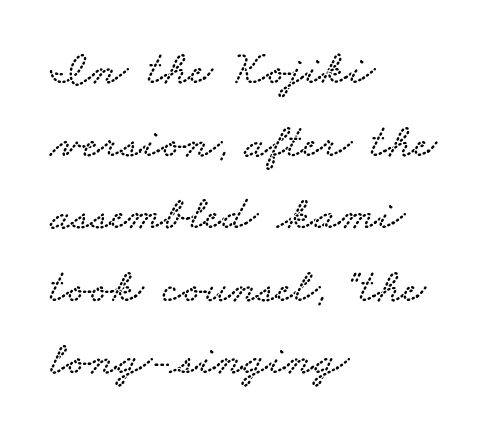
The passage shown stacks its lines at a standard gap. The rendering keeps characters at their native spacing. Observe the serifs anchoring each vertical stroke in this sample. Caption: multi-line text, flush left, ragged right. Underline: absent. The letters advance in unequal steps, a hallmark of proportional type.
